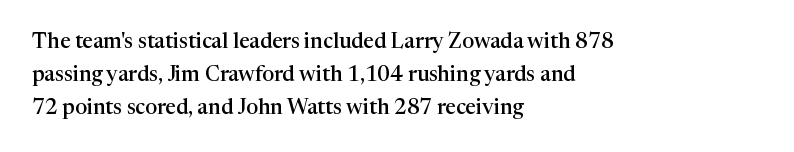
{"italic": "no", "bold": "semi", "underline": "no", "align": "left", "line_spacing": "normal", "line_spacing_ratio": 1.56, "letter_spacing": "normal", "letter_spacing_em": 0.0, "glyph_px": 21}
